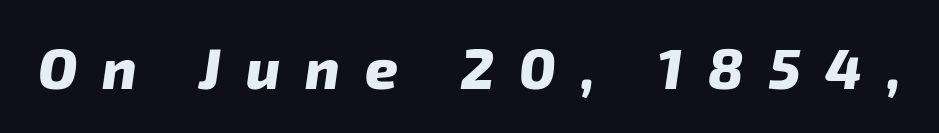
The image shows 57 px heavy type, italic (leaning right); set unusually wide letter spacing (+0.44 em), not underlined; low stroke contrast and a medium x-height.
